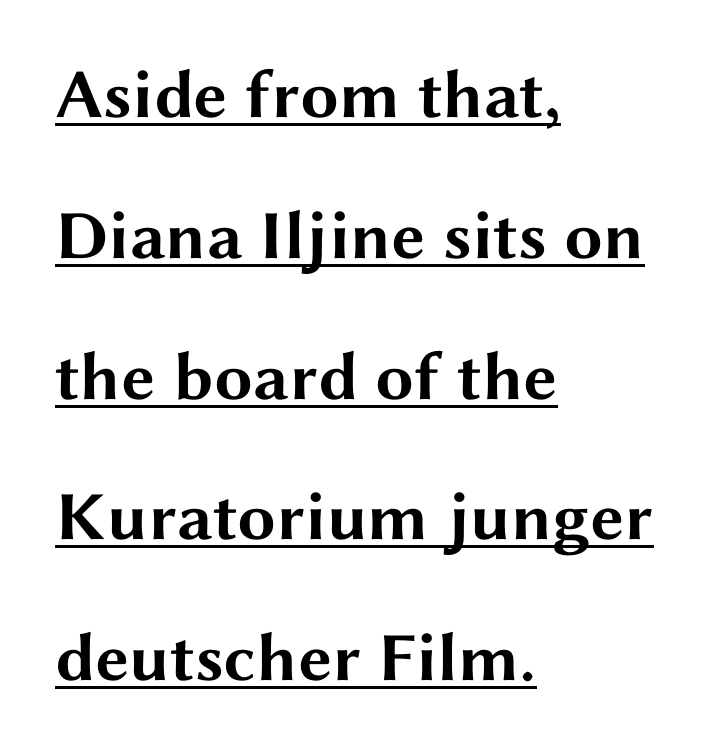
The image shows 69 px bold, wide sans-serif type, upright; set left-aligned, loose line spacing (2.04x), normal letter spacing, underlined; medium stroke contrast and a medium x-height.
